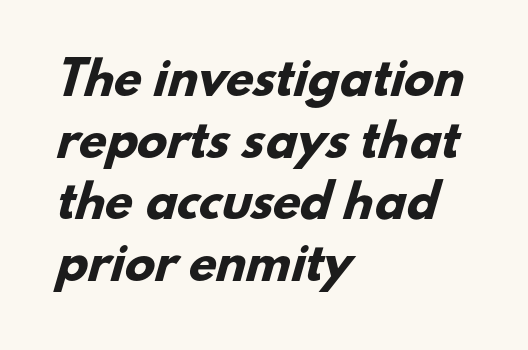
The passage shown stacks its lines at a standard gap. Note the varied advance widths — an 'i' is clearly narrower than an 'm'. Plenty of ink on the page — the face is bold. Type without underlining. The text was rendered using a sans face with plain stroke endings.
